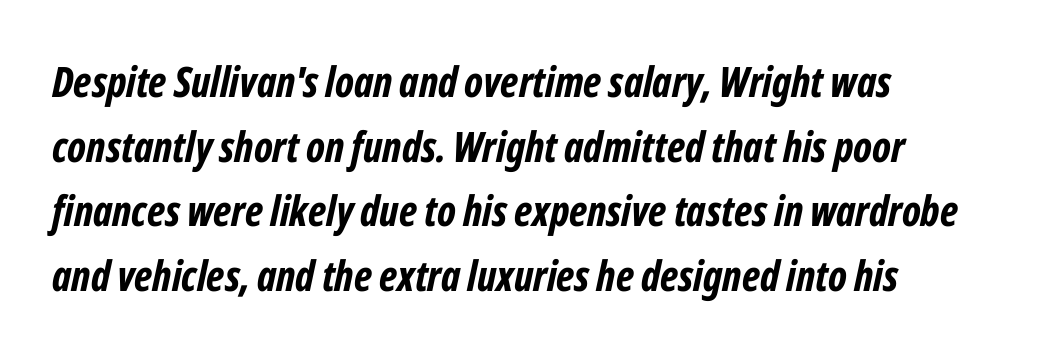
Do the characters align in a grid? No, the font is proportional. Characters follow at the spacing the type designer built in. Summary of weight: heavy, a full bold. Quick note: interline space is typical. The axis of the letterforms is tilted away from vertical. Check the space under the baseline: it is left empty.
